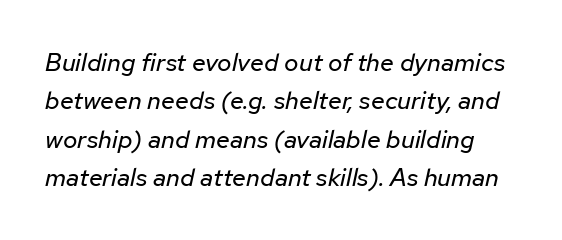
The image shows 25 px text type, italic (leaning right); set normal line spacing (1.54x), normal letter spacing, not underlined.
